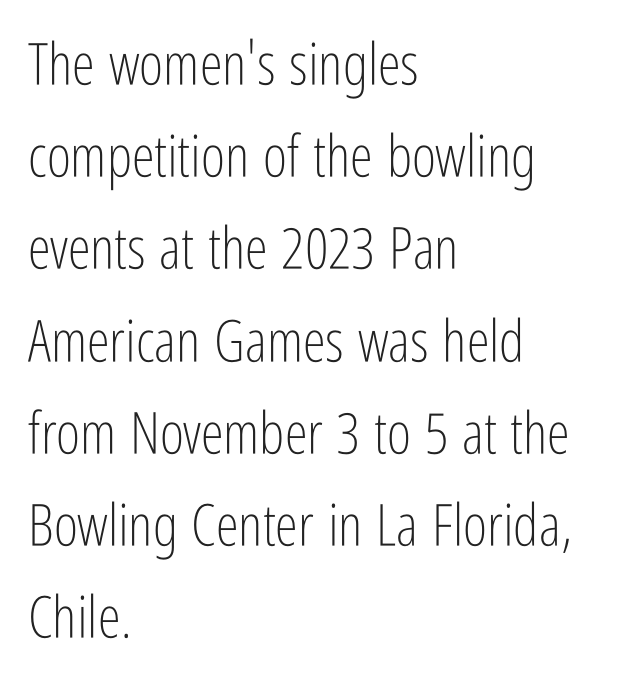
The image shows 58 px light, condensed sans-serif type, upright; set left-aligned, normal line spacing (1.59x), normal letter spacing, not underlined; low stroke contrast and a medium x-height.
